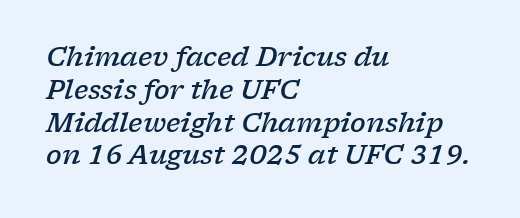
{"italic": "yes", "lean": "right", "slant_degrees": 17, "bold": "semi", "underline": "no", "align": "left", "line_spacing": "normal", "line_spacing_ratio": 1.26, "letter_spacing": "normal", "letter_spacing_em": 0.0, "glyph_px": 26}
